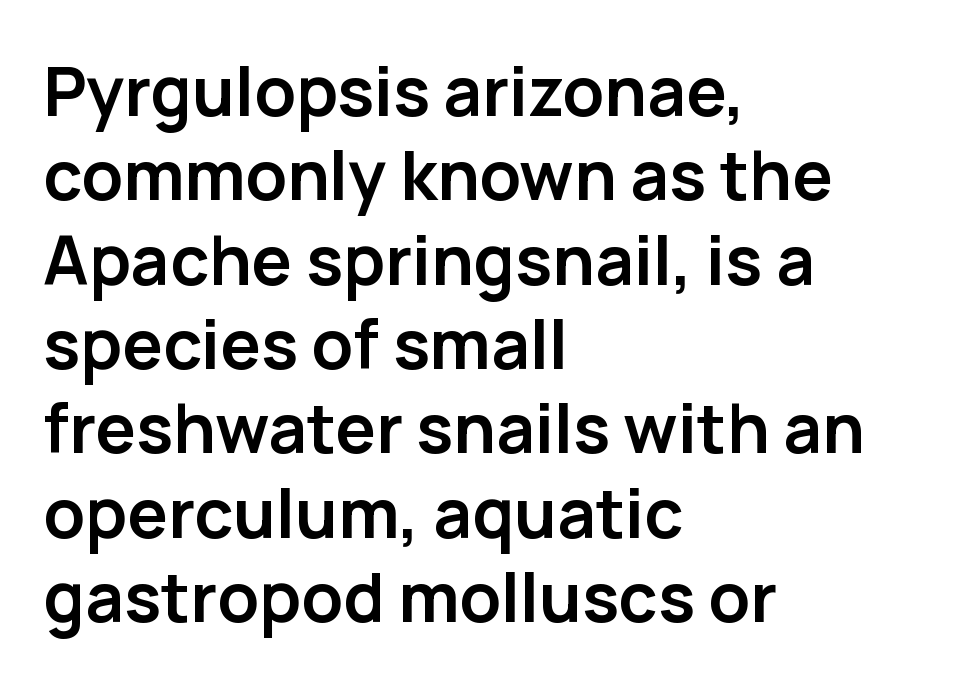
You'd pick this weight for a headline — it's a proper bold. These lines keep a tight, regular rhythm from letter to letter. All the whitespace from short lines collects on the right. Stroke terminals: plain, sans-serif. Honestly, there is no underline to notice here at all.
